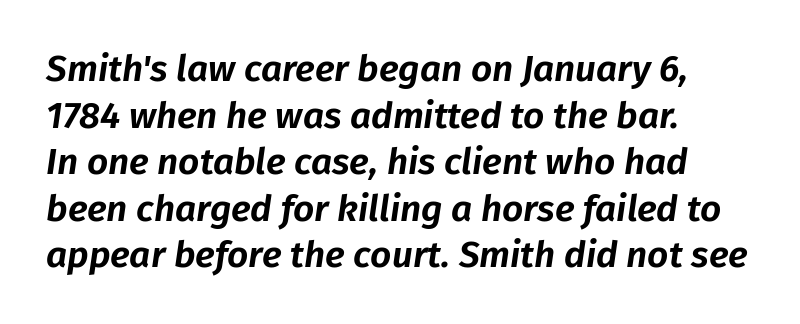
{"italic": "yes", "lean": "right", "slant_degrees": 8, "width": "normal", "stroke_contrast": "low", "x_height": "medium", "monospaced": "no", "underline": "no", "align": "left", "line_spacing": "normal", "line_spacing_ratio": 1.26, "letter_spacing": "normal", "letter_spacing_em": 0.0, "glyph_px": 37}
